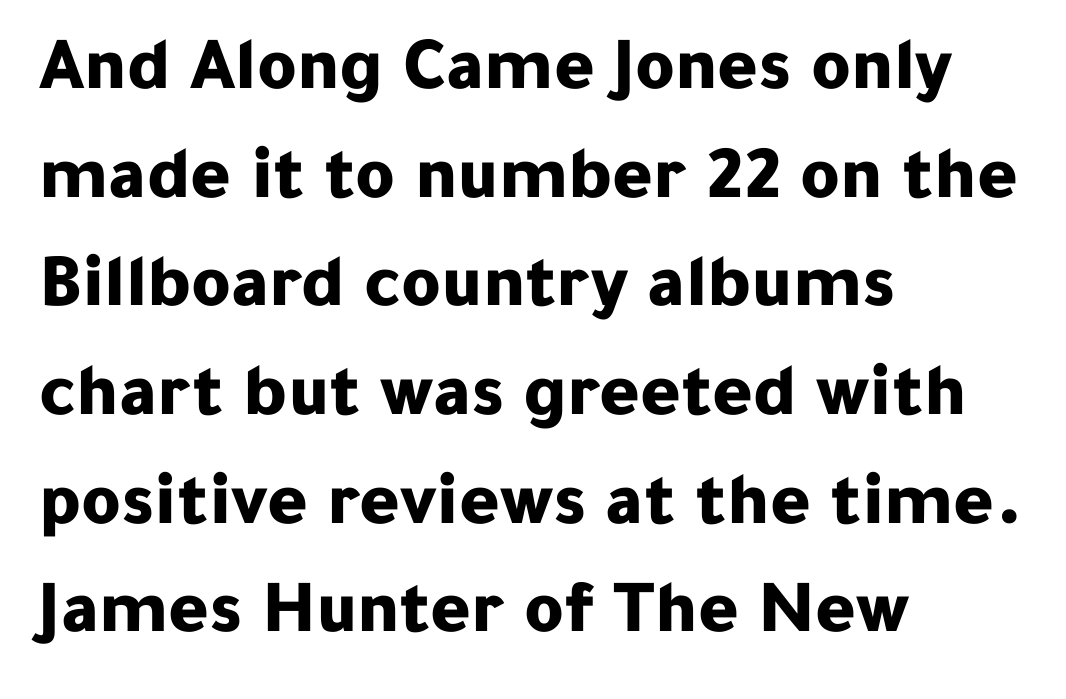
The image shows 76 px bold sans-serif type, upright; set left-aligned, normal line spacing (1.43x), normal letter spacing, not underlined; low stroke contrast and a medium x-height.
